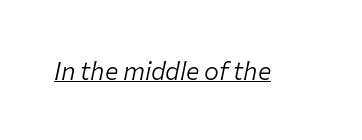
Q: Is the text bold? A: No.
Q: Is the text italic (slanted)? A: Yes, it leans right by about 12 degrees.
Q: Is the text underlined? A: Yes.
Q: Is the spacing between letters normal or unusually wide? A: Normal.
